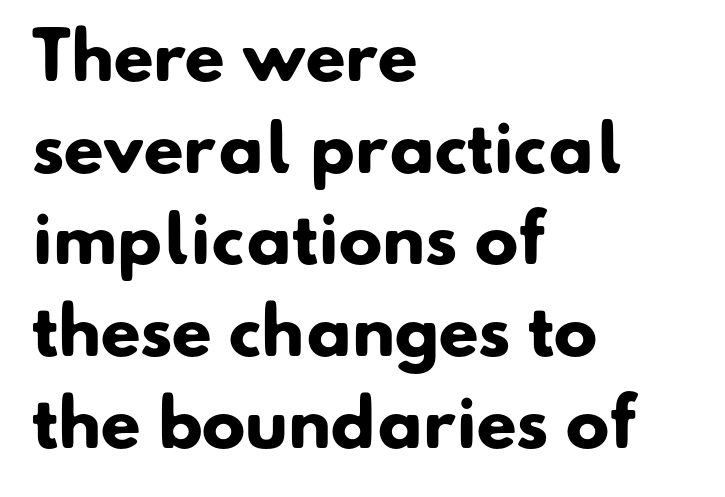
Q: Is the text bold? A: Yes.
Q: Is the typeface a serif or a sans-serif typeface? A: Sans-serif.
Q: Is the text underlined? A: No.
Q: How is the paragraph aligned? A: Left-aligned.
Q: Is the spacing between letters normal or unusually wide? A: Normal.
Q: Is the spacing between lines tight, normal or loose? A: Normal.
Q: Width (condensed, normal, or wide)? A: Normal.
Q: Stroke contrast? A: Low.
Q: x-height? A: Small.
Q: Monospaced? A: No.
